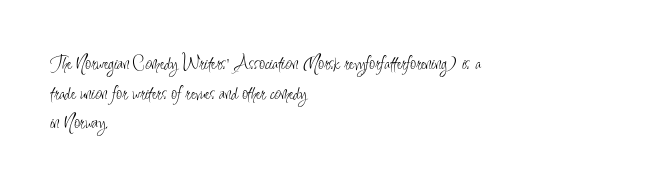
The image shows 21 px text type; set left-aligned, normal line spacing (1.41x), normal letter spacing, not underlined.
